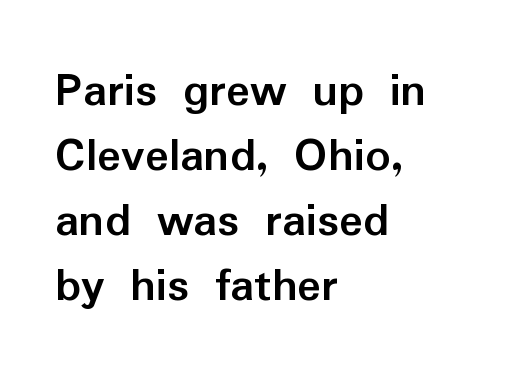
{"serif": "no", "italic": "no", "bold": "yes", "weight": "semibold", "width": "normal", "stroke_contrast": "low", "x_height": "medium", "monospaced": "no", "underline": "no", "align": "left", "line_spacing": "normal", "line_spacing_ratio": 1.3, "letter_spacing": "normal", "letter_spacing_em": 0.0, "glyph_px": 50}
